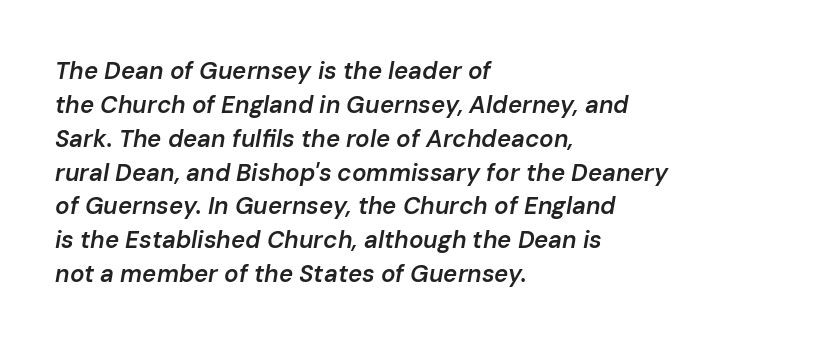
Designer's note — italics engaged. One-word summary of the alignment: left. A typesetter would call this leading conventional body-copy spacing. Check under the words: just untouched page.
